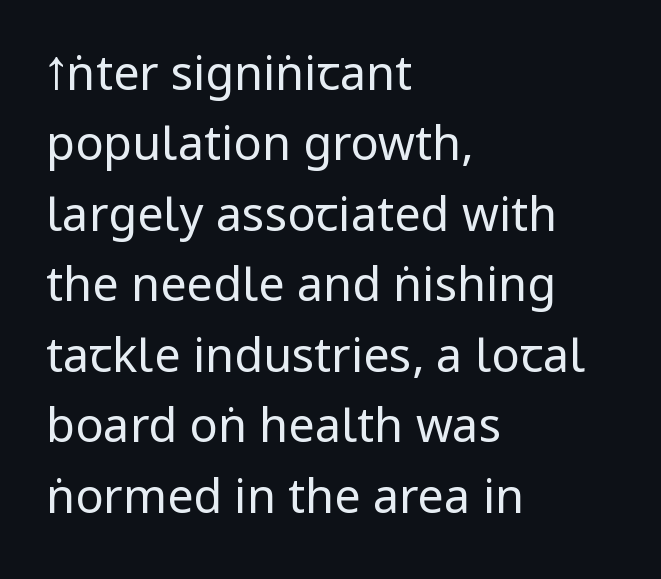
The image shows 47 px regular-weight, condensed sans-serif type, upright; set left-aligned, normal line spacing (1.5x), normal letter spacing, not underlined; low stroke contrast.
